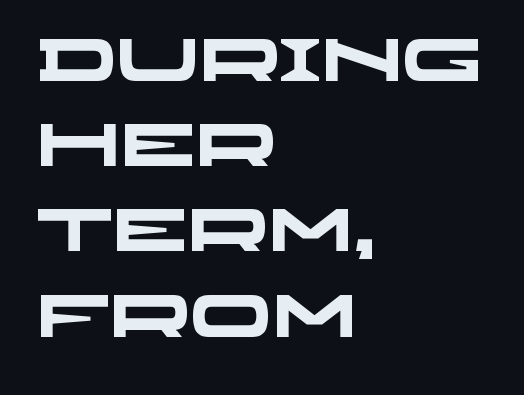
{"serif": "no", "bold": "yes", "weight": "heavy", "width": "wide", "stroke_contrast": "low", "x_height": "large", "monospaced": "no", "underline": "no", "align": "left", "line_spacing": "normal", "line_spacing_ratio": 1.42, "letter_spacing": "normal", "letter_spacing_em": 0.0, "glyph_px": 60}
